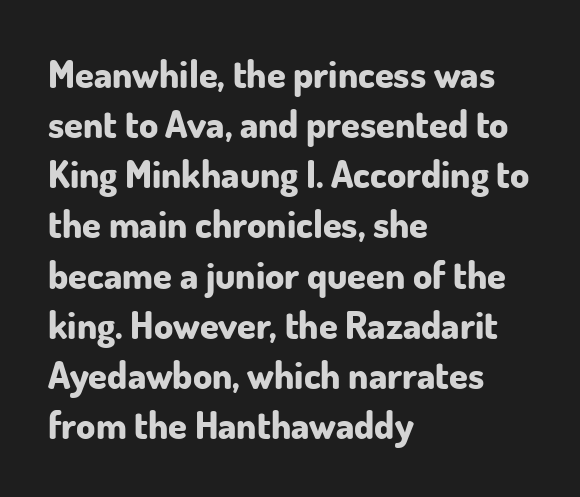
{"serif": "no", "italic": "no", "bold": "yes", "weight": "bold", "width": "normal", "stroke_contrast": "low", "x_height": "small", "monospaced": "no", "underline": "no", "align": "left", "line_spacing": "normal", "line_spacing_ratio": 1.32, "letter_spacing": "normal", "letter_spacing_em": 0.0, "glyph_px": 38}
